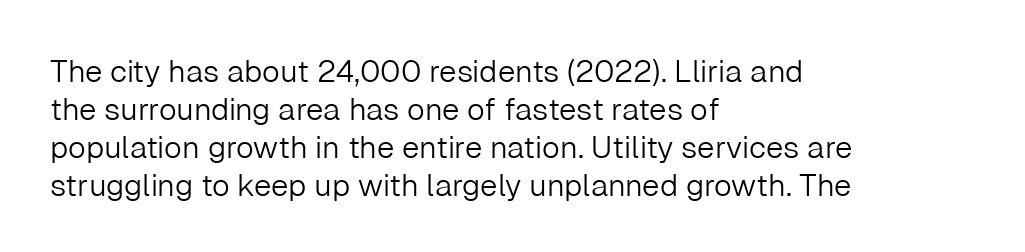
Q: Is the text bold? A: No.
Q: Is the text italic (slanted)? A: No, it is upright.
Q: Is the typeface a serif or a sans-serif typeface? A: Sans-serif.
Q: Is the text underlined? A: No.
Q: How is the paragraph aligned? A: Left-aligned.
Q: Is the spacing between letters normal or unusually wide? A: Normal.
Q: Width (condensed, normal, or wide)? A: Normal.
Q: Stroke contrast? A: Low.
Q: x-height? A: Medium.
Q: Monospaced? A: No.
